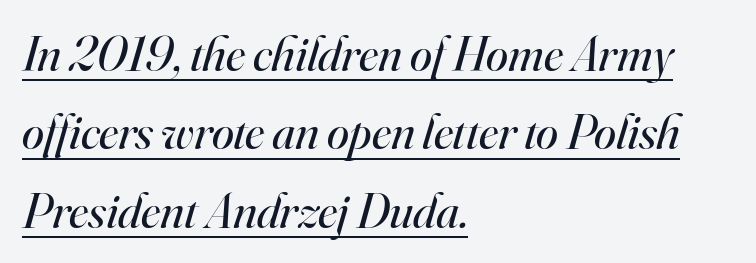
Short and long lines alike share a common starting point at left. Stroke mass is kept to a normal reading level or below. Do the characters align in a grid? No, the font is proportional. What decoration does the sample have? An underline. The type is set solid horizontally, with unmodified tracking. Does the type have serifs? Yes, each stem ends in a small foot.
